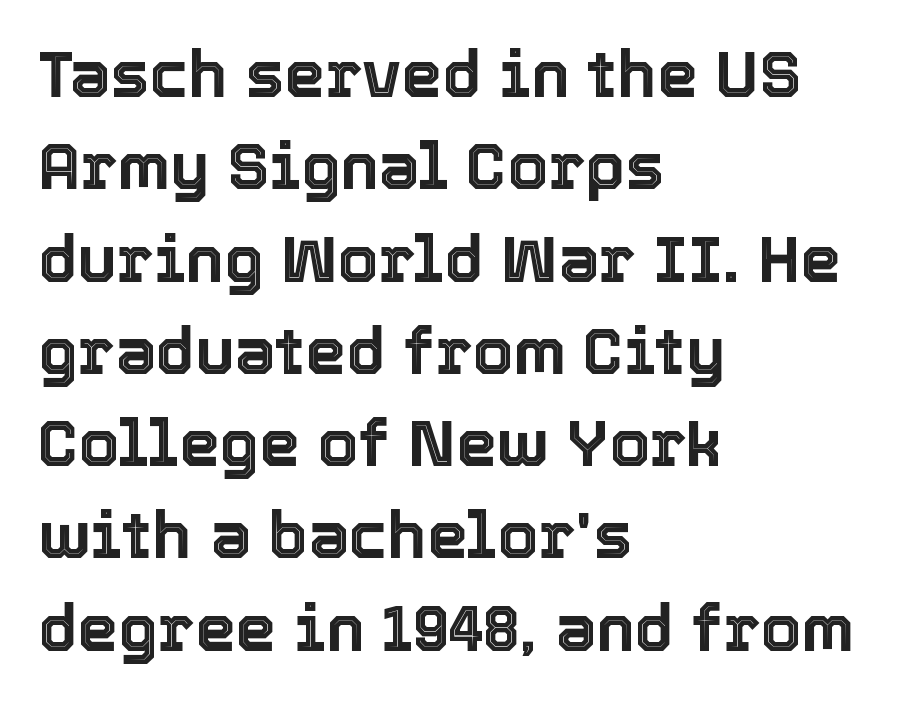
{"italic": "no", "width": "normal", "x_height": "medium", "monospaced": "no", "underline": "no", "align": "left", "line_spacing": "normal", "line_spacing_ratio": 1.42, "letter_spacing": "normal", "letter_spacing_em": 0.0, "glyph_px": 65}
